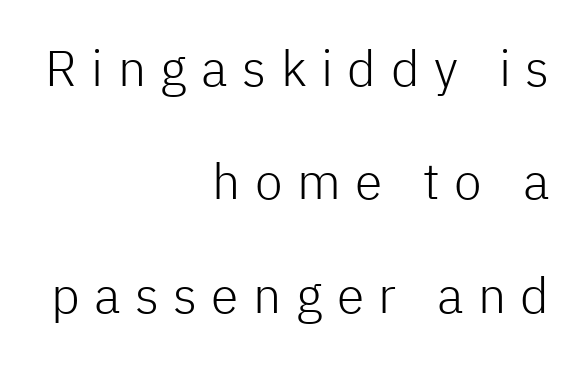
The image shows 50 px light sans-serif type, upright; set right-aligned, loose line spacing (2.27x), unusually wide letter spacing (+0.29 em), not underlined; low stroke contrast and a medium x-height.
